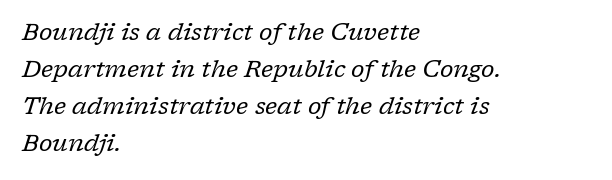
{"italic": "yes", "lean": "right", "slant_degrees": 17, "bold": "no", "underline": "no", "align": "left", "line_spacing": "normal", "line_spacing_ratio": 1.54, "letter_spacing": "normal", "letter_spacing_em": 0.0, "glyph_px": 24}
